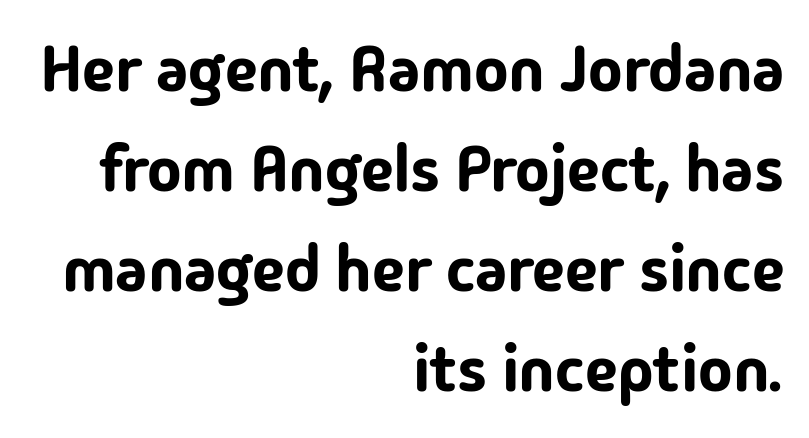
Does the lettering tilt? It doesn't — this is upright. Interline gaps are of average width in this sample. The ragged edge is on the left, which tells us the setting is flush right. Letterform terminals end flat and unadorned throughout the passage. A typesetter would call this proportional, since set widths differ per character.
